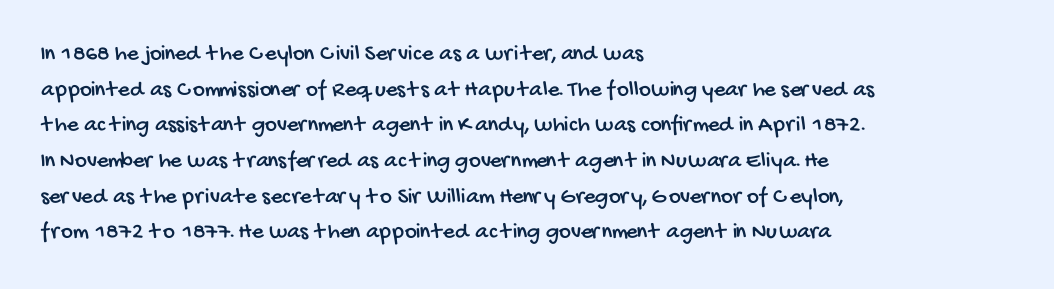
One-word summary of the alignment: left. The face used here is rendered with its standard letterfit. Does the leading feel generous? No, just average. Just letters on the line, the space beneath them empty.
